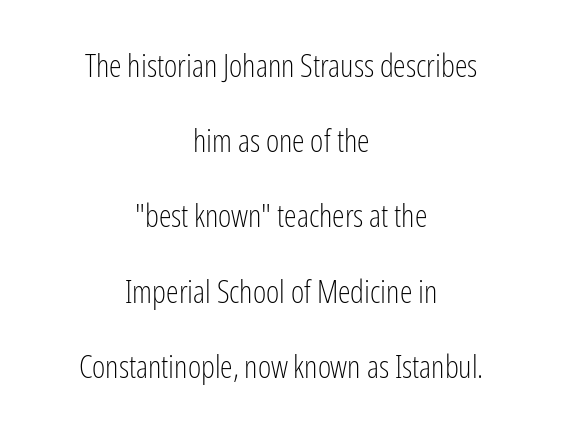
{"serif": "no", "italic": "no", "bold": "no", "weight": "light", "width": "condensed", "stroke_contrast": "low", "x_height": "medium", "monospaced": "no", "underline": "no", "align": "center", "line_spacing": "loose", "line_spacing_ratio": 2.35, "letter_spacing": "normal", "letter_spacing_em": 0.0, "glyph_px": 32}
